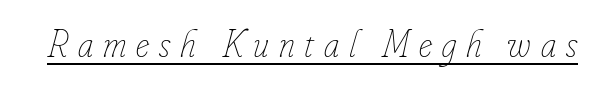
Q: Is the text bold? A: No.
Q: Is the text italic (slanted)? A: Yes, it leans right by about 16 degrees.
Q: Is the text underlined? A: Yes.
Q: Is the spacing between letters normal or unusually wide? A: Unusually wide.
Q: Width (condensed, normal, or wide)? A: Condensed.
Q: Stroke contrast? A: Low.
Q: x-height? A: Small.
Q: Monospaced? A: No.
